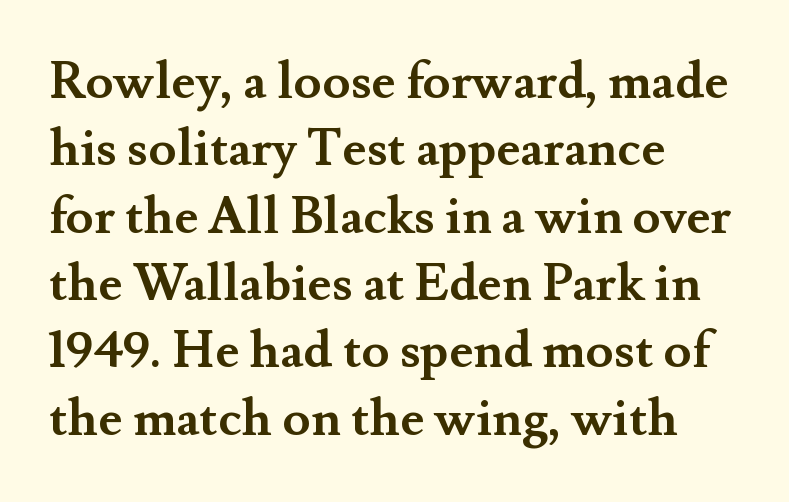
The image shows 51 px semibold serif type, upright; set left-aligned, normal line spacing (1.32x), normal letter spacing, not underlined; medium stroke contrast and a small x-height.
